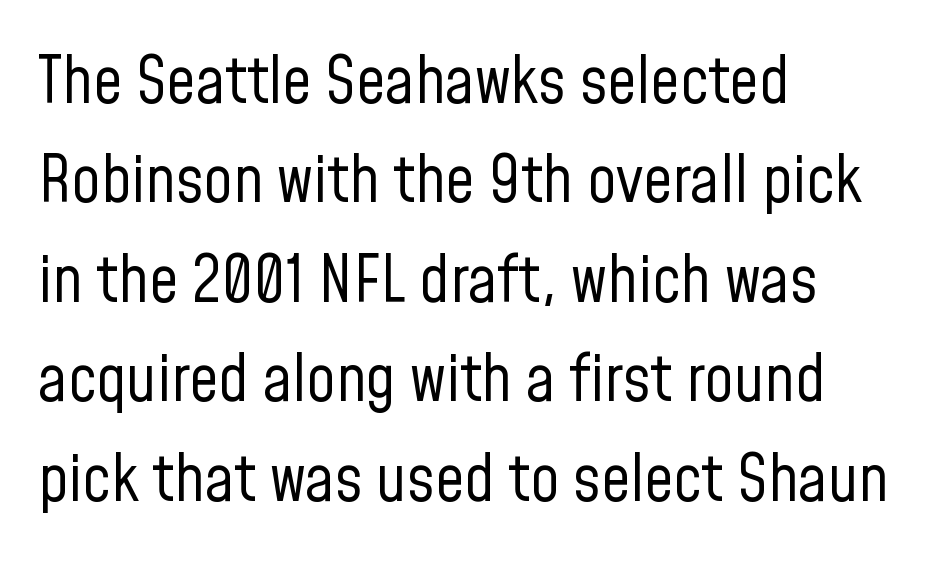
Q: Is the text bold? A: No.
Q: Is the text italic (slanted)? A: No, it is upright.
Q: Is the typeface a serif or a sans-serif typeface? A: Sans-serif.
Q: Is the text underlined? A: No.
Q: How is the paragraph aligned? A: Left-aligned.
Q: Is the spacing between letters normal or unusually wide? A: Normal.
Q: Is the spacing between lines tight, normal or loose? A: Normal.
Q: Width (condensed, normal, or wide)? A: Condensed.
Q: Stroke contrast? A: Low.
Q: x-height? A: Medium.
Q: Monospaced? A: No.
